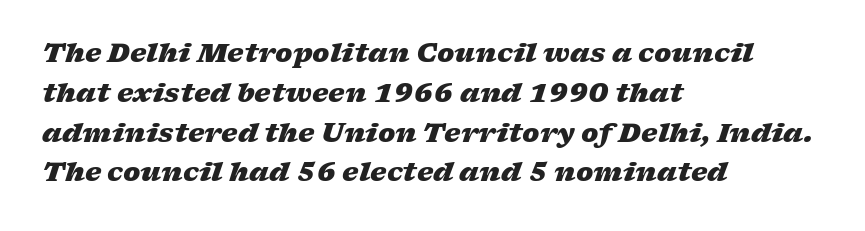
Q: Is the text bold? A: Yes.
Q: Is the text italic (slanted)? A: Yes, it leans right by about 17 degrees.
Q: Is the text underlined? A: No.
Q: How is the paragraph aligned? A: Left-aligned.
Q: Is the spacing between letters normal or unusually wide? A: Normal.
Q: Is the spacing between lines tight, normal or loose? A: Normal.
